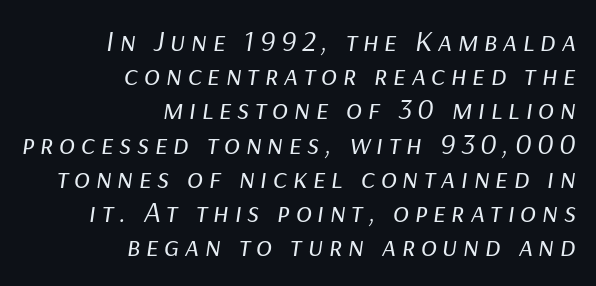
Q: Is the text bold? A: No.
Q: Is the text italic (slanted)? A: Yes, it leans right by about 9 degrees.
Q: Is the text underlined? A: No.
Q: How is the paragraph aligned? A: Right-aligned.
Q: Is the spacing between lines tight, normal or loose? A: Tight.
Q: Width (condensed, normal, or wide)? A: Normal.
Q: Stroke contrast? A: Low.
Q: x-height? A: Medium.
Q: Monospaced? A: No.
